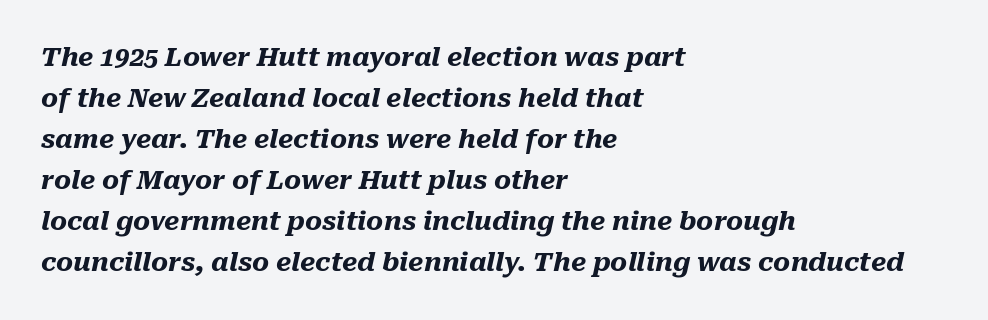
The image shows 26 px bold type, italic (leaning right); set left-aligned, normal line spacing (1.58x), normal letter spacing, not underlined.
